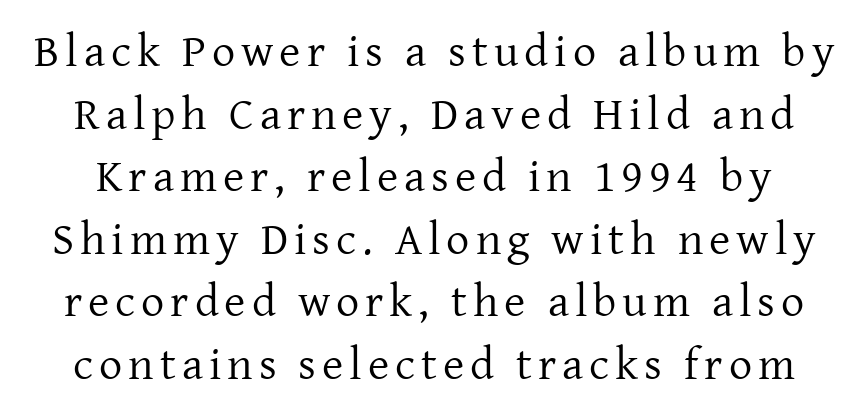
Q: Is the text bold? A: No.
Q: Is the text italic (slanted)? A: No, it is upright.
Q: Is the typeface a serif or a sans-serif typeface? A: Serif.
Q: Is the text underlined? A: No.
Q: Is the spacing between lines tight, normal or loose? A: Normal.
Q: Width (condensed, normal, or wide)? A: Normal.
Q: Stroke contrast? A: Low.
Q: x-height? A: Medium.
Q: Monospaced? A: No.
